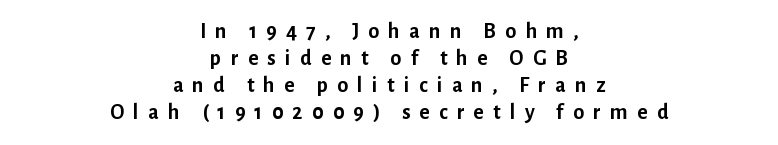
It's the straight-up-and-down kind of type. In terms of weight, the rendering is a true, heavy bold. The passage shown has open, widely tracked lettering throughout. Descender tails drop into unmarked territory. The setting favours the middle, as headings and verse often do.
